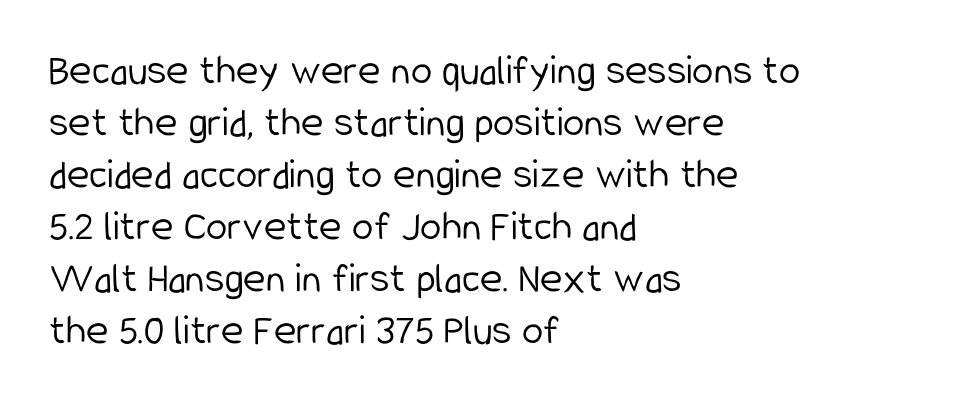
Is this a fixed-width face? No — the glyphs have proportional, varying widths. No italicization has been applied; the sample stays upright. The face used here is a sans, in the tradition of grotesques and geometrics. Does the copy run flush right? No — it runs flush left.
